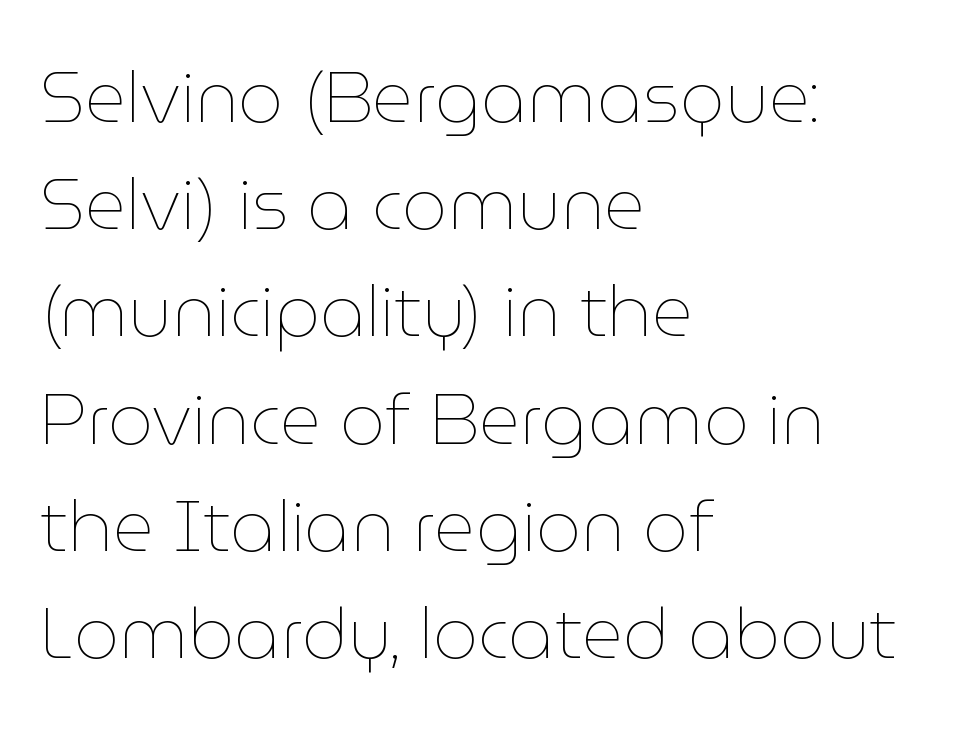
The image shows 71 px thin type, upright; set left-aligned, normal line spacing (1.51x), normal letter spacing, not underlined; low stroke contrast and a medium x-height.
